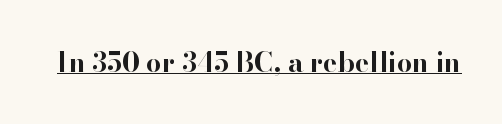
Q: Is the text bold? A: Yes.
Q: Is the text italic (slanted)? A: No, it is upright.
Q: Is the text underlined? A: Yes.
Q: Is the spacing between letters normal or unusually wide? A: Normal.
